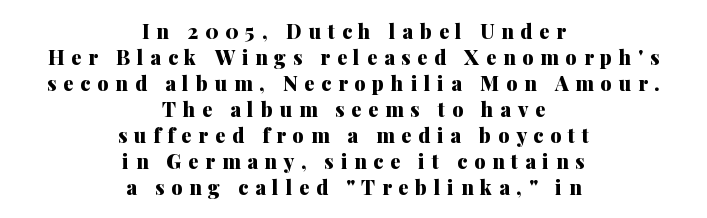
The letters are spread apart with noticeably loose tracking. When letters stand straight like this, we call the style roman or upright. Each line is balanced around a shared central axis. Words float on clear page, feet unadorned. Typesetter's note: full bold, strokes at maximum text heaviness. Rows of type keep a routine distance in the vertical direction.
